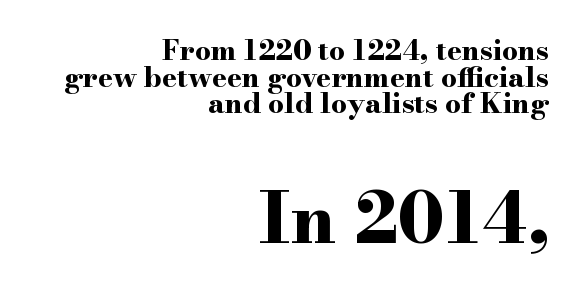
{"serif": "yes", "italic": "no", "bold": "yes", "weight": "bold", "width": "wide", "stroke_contrast": "high", "x_height": "small", "monospaced": "no", "underline": "no", "align": "right", "line_spacing": "tight", "line_spacing_ratio": 0.95, "letter_spacing": "normal", "letter_spacing_em": 0.0, "larger_block": "second", "size_ratio": 2.5, "glyph_px": 70}
